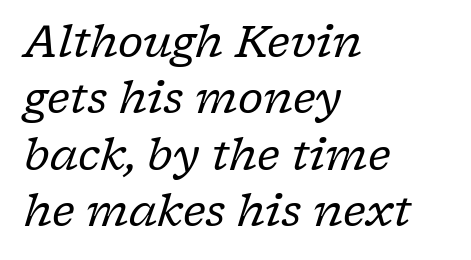
Q: Is the text bold? A: No.
Q: Is the text italic (slanted)? A: Yes, it leans right by about 17 degrees.
Q: Is the typeface a serif or a sans-serif typeface? A: Serif.
Q: Is the text underlined? A: No.
Q: How is the paragraph aligned? A: Left-aligned.
Q: Is the spacing between letters normal or unusually wide? A: Normal.
Q: Is the spacing between lines tight, normal or loose? A: Normal.
Q: Width (condensed, normal, or wide)? A: Normal.
Q: Stroke contrast? A: Low.
Q: x-height? A: Medium.
Q: Monospaced? A: No.
